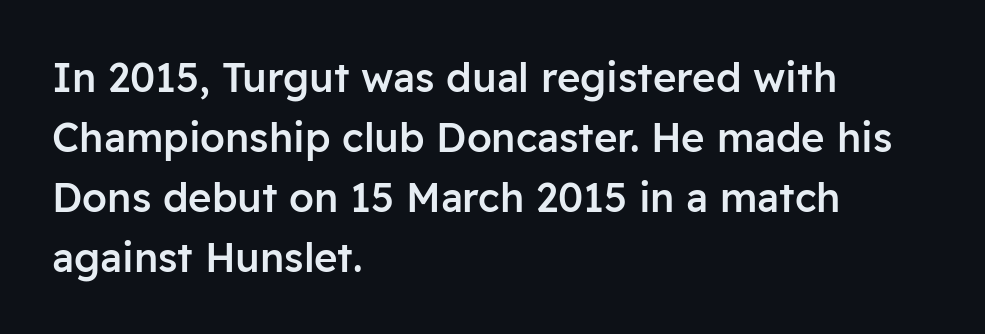
Q: Is the text bold? A: Semi-bold.
Q: Is the text italic (slanted)? A: No, it is upright.
Q: Is the typeface a serif or a sans-serif typeface? A: Sans-serif.
Q: Is the text underlined? A: No.
Q: How is the paragraph aligned? A: Left-aligned.
Q: Is the spacing between letters normal or unusually wide? A: Normal.
Q: Is the spacing between lines tight, normal or loose? A: Normal.
Q: Width (condensed, normal, or wide)? A: Normal.
Q: Stroke contrast? A: Low.
Q: x-height? A: Medium.
Q: Monospaced? A: No.
